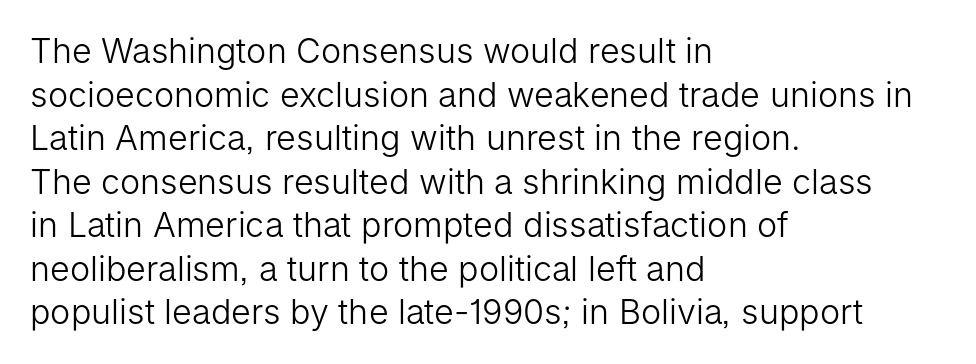
Q: Is the text bold? A: No.
Q: Is the text italic (slanted)? A: No, it is upright.
Q: Is the typeface a serif or a sans-serif typeface? A: Sans-serif.
Q: Is the text underlined? A: No.
Q: How is the paragraph aligned? A: Left-aligned.
Q: Is the spacing between letters normal or unusually wide? A: Normal.
Q: Is the spacing between lines tight, normal or loose? A: Normal.
Q: Width (condensed, normal, or wide)? A: Normal.
Q: Stroke contrast? A: Low.
Q: x-height? A: Medium.
Q: Monospaced? A: No.
